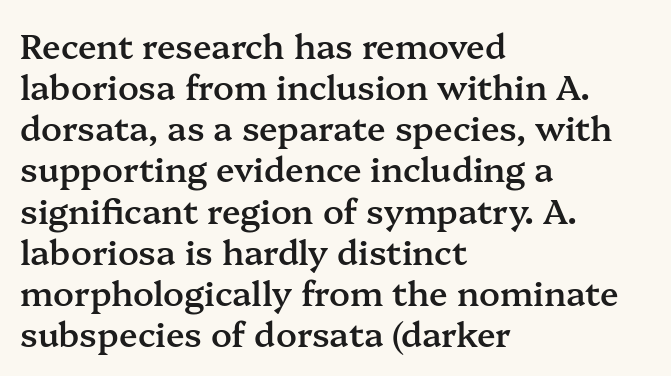
Q: Is the text bold? A: Semi-bold.
Q: Is the text italic (slanted)? A: No, it is upright.
Q: Is the typeface a serif or a sans-serif typeface? A: Serif.
Q: Is the text underlined? A: No.
Q: How is the paragraph aligned? A: Left-aligned.
Q: Is the spacing between letters normal or unusually wide? A: Normal.
Q: Width (condensed, normal, or wide)? A: Normal.
Q: Stroke contrast? A: Medium.
Q: x-height? A: Medium.
Q: Monospaced? A: No.
